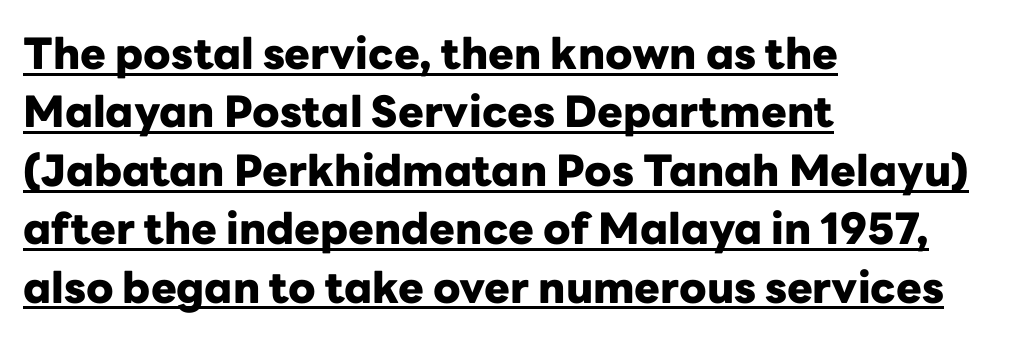
Q: Is the text bold? A: Yes.
Q: Is the text italic (slanted)? A: No, it is upright.
Q: Is the typeface a serif or a sans-serif typeface? A: Sans-serif.
Q: Is the text underlined? A: Yes.
Q: How is the paragraph aligned? A: Left-aligned.
Q: Is the spacing between letters normal or unusually wide? A: Normal.
Q: Is the spacing between lines tight, normal or loose? A: Normal.
Q: Width (condensed, normal, or wide)? A: Normal.
Q: Stroke contrast? A: Low.
Q: x-height? A: Medium.
Q: Monospaced? A: No.
